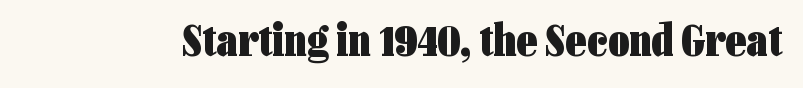
Q: Is the text bold? A: Yes.
Q: Is the text italic (slanted)? A: No, it is upright.
Q: Is the typeface a serif or a sans-serif typeface? A: Sans-serif.
Q: Is the text underlined? A: No.
Q: Is the spacing between letters normal or unusually wide? A: Normal.
Q: Width (condensed, normal, or wide)? A: Condensed.
Q: Stroke contrast? A: Low.
Q: x-height? A: Medium.
Q: Monospaced? A: No.
